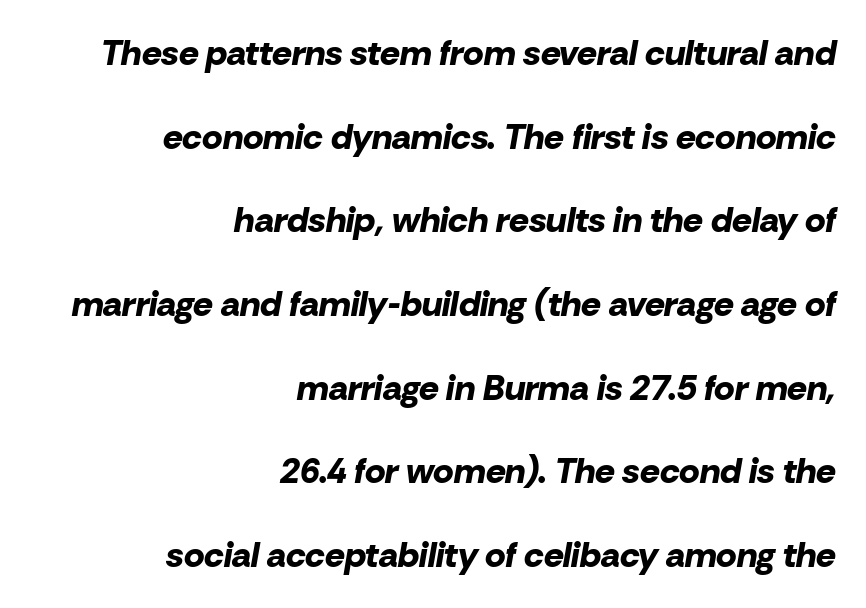
The image shows 35 px bold type, italic (leaning right); set right-aligned, loose line spacing (2.39x), normal letter spacing, not underlined; low stroke contrast and a medium x-height.
